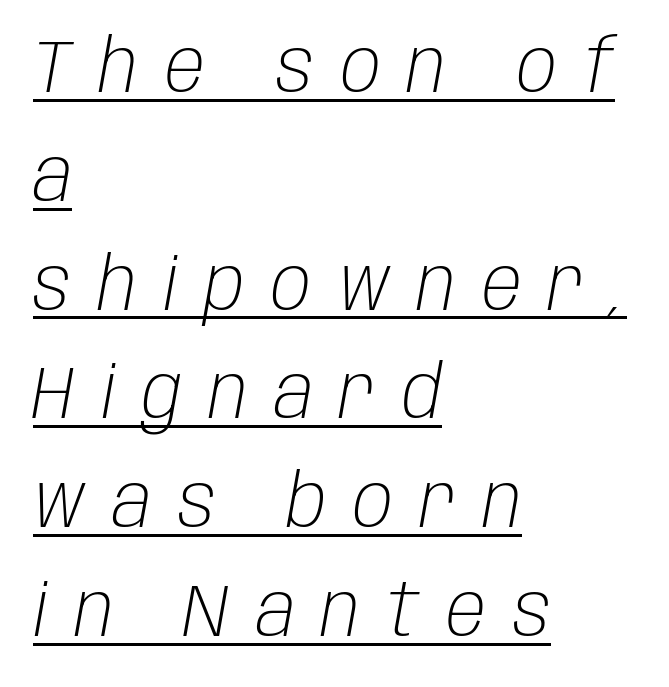
The image shows 74 px light, condensed type, italic (leaning right); set left-aligned, normal line spacing (1.47x), unusually wide letter spacing (+0.36 em), underlined; low stroke contrast and a large x-height.
